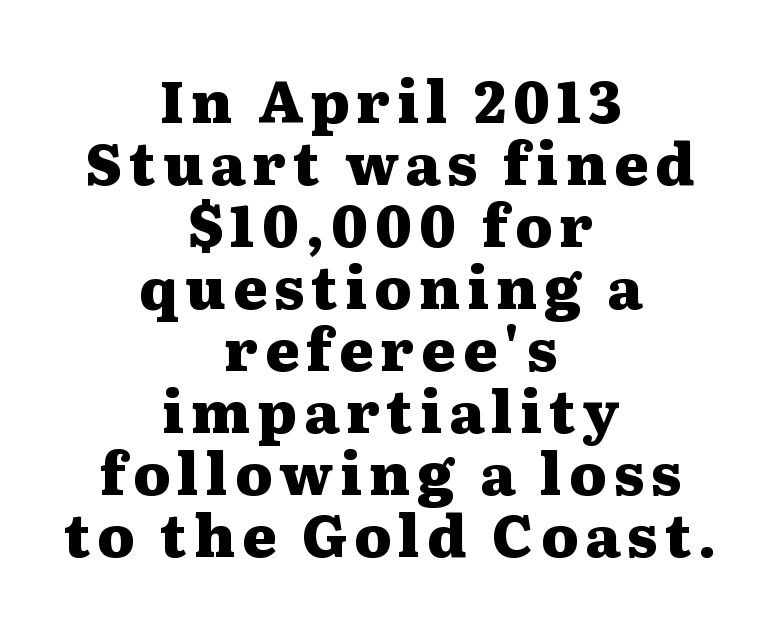
Q: Is the text bold? A: Yes.
Q: Is the text italic (slanted)? A: No, it is upright.
Q: Is the typeface a serif or a sans-serif typeface? A: Serif.
Q: Is the text underlined? A: No.
Q: How is the paragraph aligned? A: Centered.
Q: Is the spacing between lines tight, normal or loose? A: Tight.
Q: Width (condensed, normal, or wide)? A: Wide.
Q: Stroke contrast? A: Medium.
Q: x-height? A: Medium.
Q: Monospaced? A: No.
